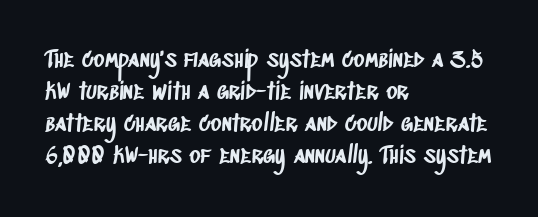
Tracking value appears to be zero — textbook default spacing. Notice how the passage keeps a crisp vertical edge on the left only. Anything drawn beneath the words? Only blank space. Baseline-to-baseline distance is the conventional proportion of letter height.
